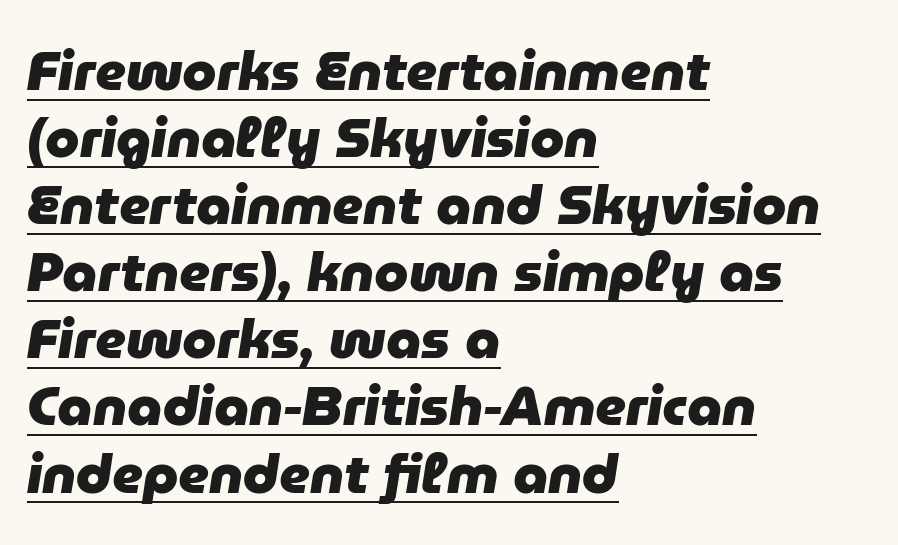
Q: Is the text bold? A: Yes.
Q: Is the text italic (slanted)? A: Yes, it leans right by about 9 degrees.
Q: Is the text underlined? A: Yes.
Q: How is the paragraph aligned? A: Left-aligned.
Q: Is the spacing between letters normal or unusually wide? A: Normal.
Q: Width (condensed, normal, or wide)? A: Normal.
Q: Stroke contrast? A: Low.
Q: x-height? A: Medium.
Q: Monospaced? A: No.
